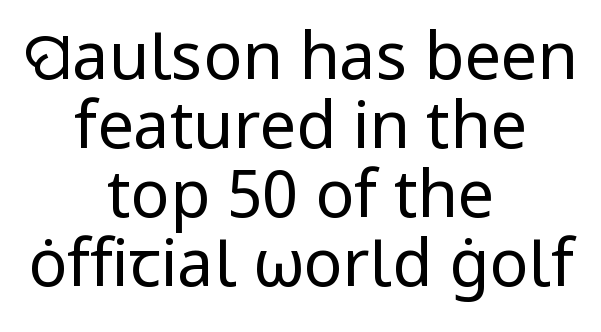
{"serif": "no", "italic": "no", "bold": "no", "weight": "regular", "width": "normal", "stroke_contrast": "low", "x_height": "medium", "monospaced": "no", "underline": "no", "align": "center", "line_spacing": "tight", "line_spacing_ratio": 1.06, "letter_spacing": "normal", "letter_spacing_em": 0.0, "glyph_px": 65}
